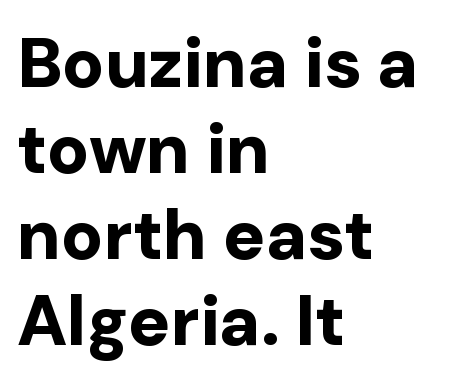
Q: Is the text bold? A: Yes.
Q: Is the text italic (slanted)? A: No, it is upright.
Q: Is the typeface a serif or a sans-serif typeface? A: Sans-serif.
Q: Is the text underlined? A: No.
Q: How is the paragraph aligned? A: Left-aligned.
Q: Is the spacing between letters normal or unusually wide? A: Normal.
Q: Width (condensed, normal, or wide)? A: Normal.
Q: Stroke contrast? A: Low.
Q: x-height? A: Medium.
Q: Monospaced? A: No.
